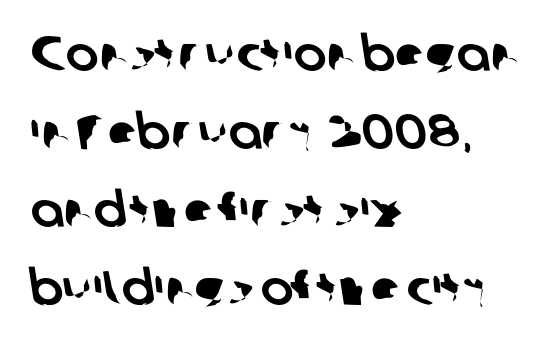
{"serif": "no", "width": "normal", "stroke_contrast": "low", "x_height": "medium", "monospaced": "no", "underline": "no", "align": "left", "line_spacing": "normal", "line_spacing_ratio": 1.59, "letter_spacing": "normal", "letter_spacing_em": 0.0, "glyph_px": 49}
